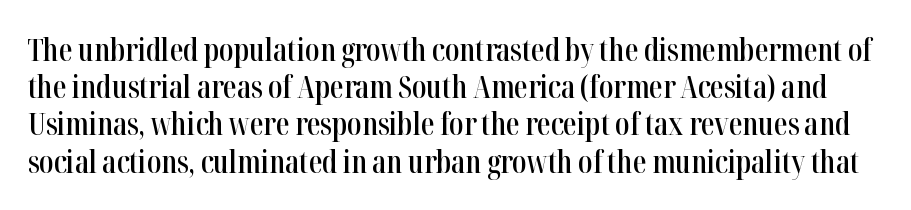
Q: Is the text bold? A: Semi-bold.
Q: Is the text italic (slanted)? A: No, it is upright.
Q: Is the typeface a serif or a sans-serif typeface? A: Serif.
Q: Is the text underlined? A: No.
Q: Is the spacing between letters normal or unusually wide? A: Normal.
Q: Width (condensed, normal, or wide)? A: Condensed.
Q: Stroke contrast? A: High.
Q: x-height? A: Medium.
Q: Monospaced? A: No.
